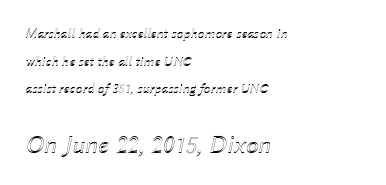
{"italic": "yes", "lean": "right", "slant_degrees": 12, "underline": "no", "align": "left", "line_spacing": "loose", "line_spacing_ratio": 1.98, "letter_spacing": "normal", "letter_spacing_em": 0.0, "larger_block": "second", "size_ratio": 1.86, "glyph_px": 26}
